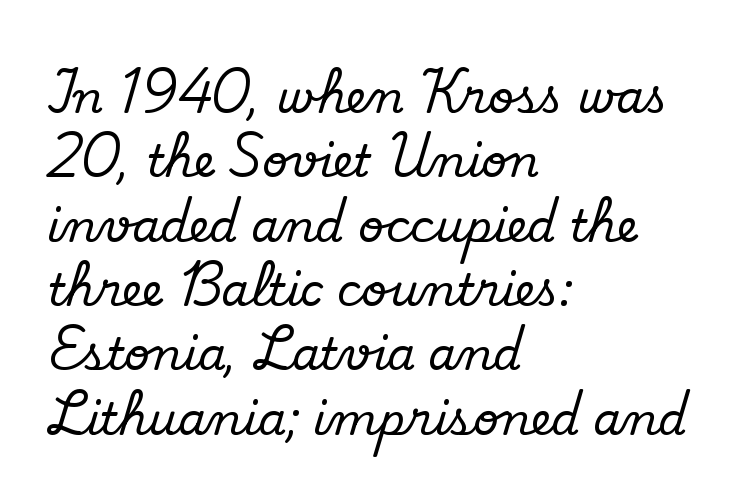
Does the leading feel generous? No, just average. Examine the stroke ends and you'll spot serifs. Observe the ordinary spacing: letters are neighbours, not strangers. Notice how the passage keeps a crisp vertical edge on the left only. Proportional: the letters do not fall into vertical columns.
